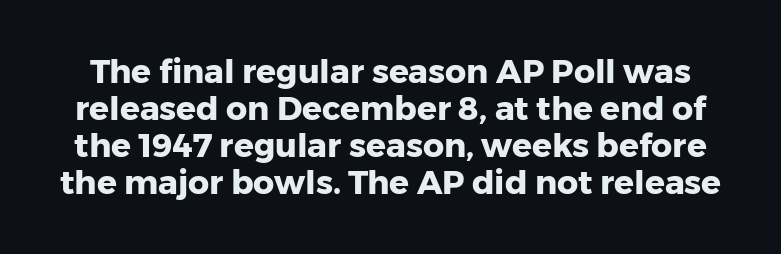
{"serif": "no", "italic": "no", "bold": "yes", "weight": "heavy", "width": "normal", "stroke_contrast": "low", "x_height": "medium", "monospaced": "no", "underline": "no", "line_spacing": "tight", "line_spacing_ratio": 1.12, "letter_spacing": "normal", "letter_spacing_em": 0.0, "glyph_px": 33}
